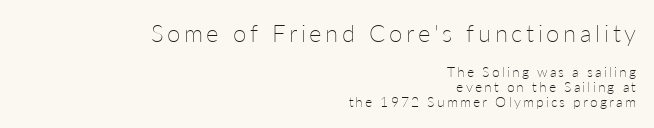
Q: Is the text bold? A: No.
Q: Is the text italic (slanted)? A: No, it is upright.
Q: Is the text underlined? A: No.
Q: How is the paragraph aligned? A: Right-aligned.
Q: Is the spacing between lines tight, normal or loose? A: Tight.
Q: Which block of text is set in a larger size, the first (top) or the second (bottom)? A: The first (top) one.
